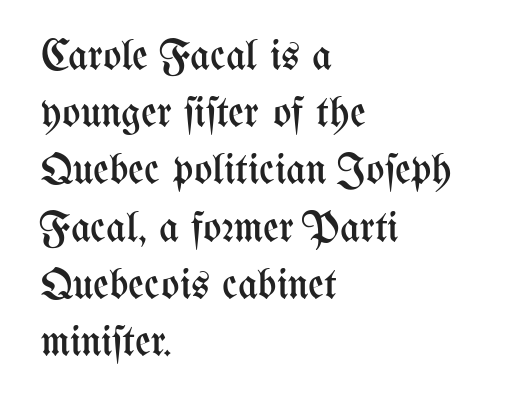
{"italic": "no", "bold": "no", "weight": "regular", "width": "condensed", "stroke_contrast": "medium", "x_height": "medium", "monospaced": "no", "underline": "no", "align": "left", "line_spacing": "normal", "line_spacing_ratio": 1.33, "letter_spacing": "normal", "letter_spacing_em": 0.0, "glyph_px": 43}
